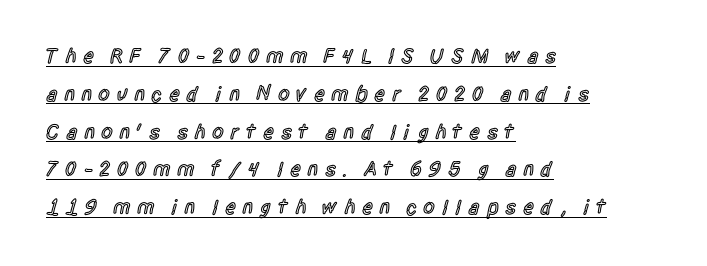
Q: Is the text bold? A: Semi-bold.
Q: Is the text italic (slanted)? A: Yes.
Q: Is the text underlined? A: Yes.
Q: How is the paragraph aligned? A: Left-aligned.
Q: Is the spacing between letters normal or unusually wide? A: Unusually wide.
